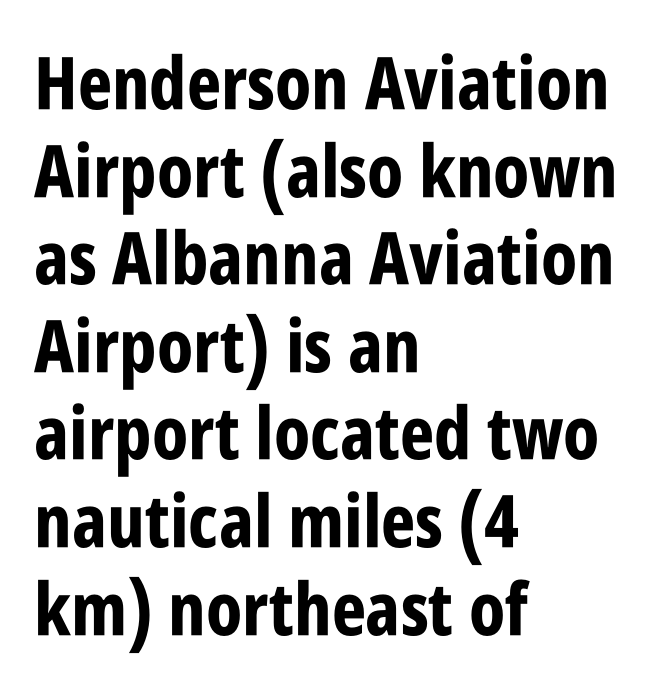
The face used here is proportionally spaced, like ordinary book or web type. The setting favours the left margin, as ordinary paragraphs usually do. A clean baseline with only descenders dipping below it. This is roman type, the default non-slanted kind.
